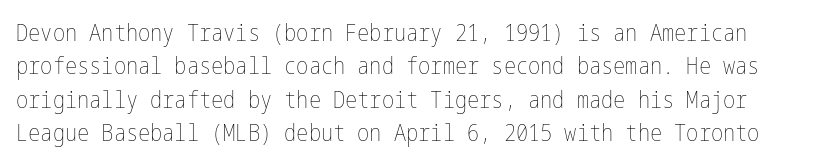
Nothing unusual about the tracking: characters are spaced as the font intends. The passage shown stacks its lines at a standard gap. Every character sits straight up, as roman type does. Decoration check: the copy has no underline. The characters are drawn with everyday or finer stroke widths.
